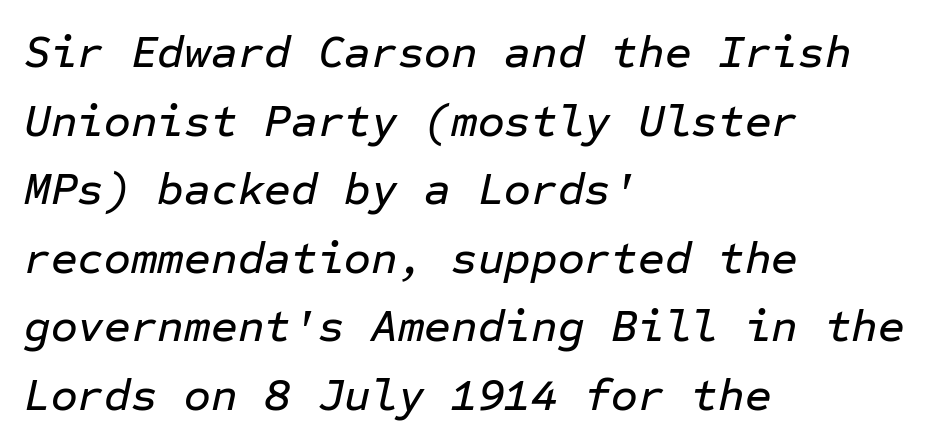
{"italic": "yes", "lean": "right", "slant_degrees": 12, "width": "normal", "stroke_contrast": "low", "x_height": "medium", "monospaced": "yes", "underline": "no", "align": "left", "line_spacing": "normal", "line_spacing_ratio": 1.49, "letter_spacing": "normal", "letter_spacing_em": 0.0, "glyph_px": 46}
